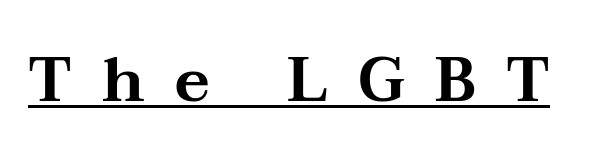
Q: Is the text italic (slanted)? A: No, it is upright.
Q: Is the typeface a serif or a sans-serif typeface? A: Serif.
Q: Is the text underlined? A: Yes.
Q: Is the spacing between letters normal or unusually wide? A: Unusually wide.
Q: Width (condensed, normal, or wide)? A: Wide.
Q: Stroke contrast? A: Medium.
Q: x-height? A: Medium.
Q: Monospaced? A: No.
